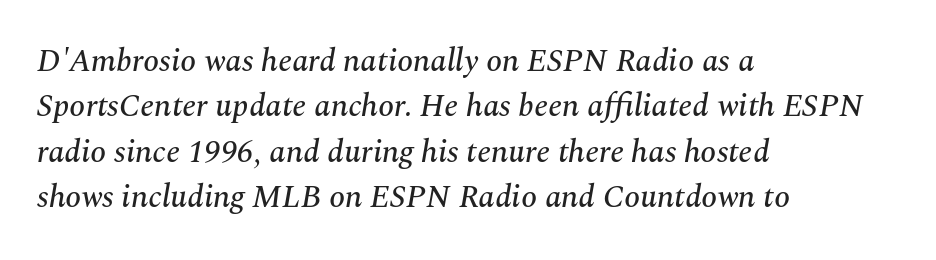
Look at the bottom of the vertical strokes: they flare into serifs here. The letters sit at their default tracking, neither squeezed nor spread. Descenders hang freely into open space. The typesetter chose a ragged-right arrangement here.
